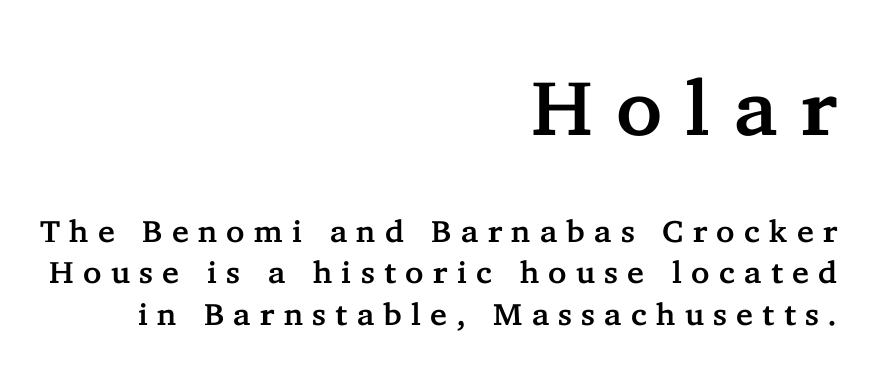
The image shows 78 px serif type, upright; set right-aligned, normal line spacing (1.34x), unusually wide letter spacing (+0.3 em), not underlined; the first (top) block is 2.52x larger; low stroke contrast and a medium x-height.
